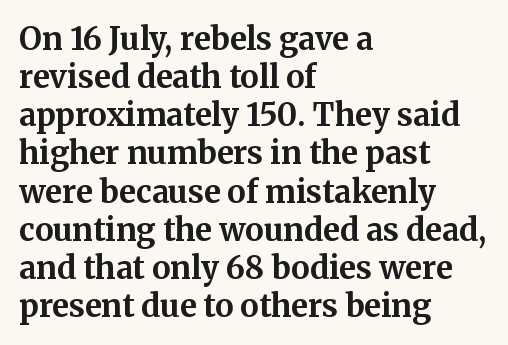
Q: Is the text bold? A: Yes.
Q: Is the text italic (slanted)? A: No, it is upright.
Q: Is the typeface a serif or a sans-serif typeface? A: Serif.
Q: Is the text underlined? A: No.
Q: How is the paragraph aligned? A: Left-aligned.
Q: Is the spacing between letters normal or unusually wide? A: Normal.
Q: Width (condensed, normal, or wide)? A: Normal.
Q: Stroke contrast? A: Medium.
Q: x-height? A: Medium.
Q: Monospaced? A: No.
